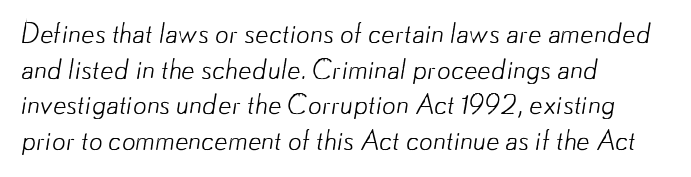
The image shows 27 px text type; set left-aligned, normal line spacing (1.32x), normal letter spacing, not underlined.
